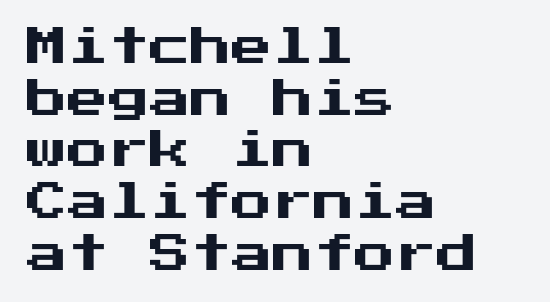
Q: Is the text italic (slanted)? A: No, it is upright.
Q: Is the typeface a serif or a sans-serif typeface? A: Sans-serif.
Q: Is the text underlined? A: No.
Q: How is the paragraph aligned? A: Left-aligned.
Q: Is the spacing between letters normal or unusually wide? A: Normal.
Q: Is the spacing between lines tight, normal or loose? A: Normal.
Q: Width (condensed, normal, or wide)? A: Normal.
Q: Stroke contrast? A: Medium.
Q: x-height? A: Medium.
